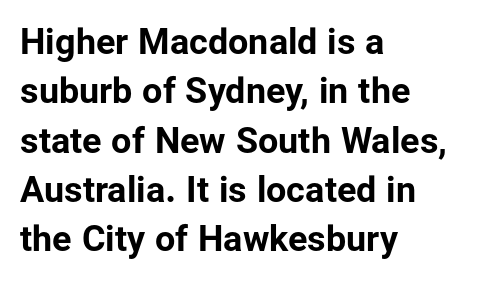
Q: Is the text bold? A: Yes.
Q: Is the text italic (slanted)? A: No, it is upright.
Q: Is the typeface a serif or a sans-serif typeface? A: Sans-serif.
Q: Is the text underlined? A: No.
Q: How is the paragraph aligned? A: Left-aligned.
Q: Is the spacing between letters normal or unusually wide? A: Normal.
Q: Is the spacing between lines tight, normal or loose? A: Normal.
Q: Width (condensed, normal, or wide)? A: Normal.
Q: Stroke contrast? A: Low.
Q: x-height? A: Medium.
Q: Monospaced? A: No.
